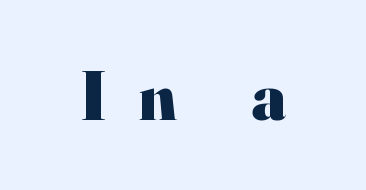
The image shows 69 px heavy serif type, upright; set unusually wide letter spacing (+0.46 em), not underlined; high stroke contrast and a small x-height.
